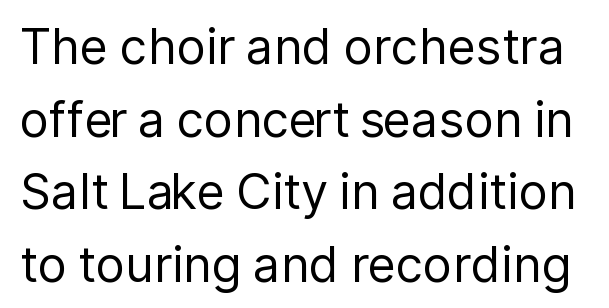
{"serif": "no", "italic": "no", "bold": "no", "weight": "regular", "width": "normal", "stroke_contrast": "low", "x_height": "medium", "monospaced": "no", "underline": "no", "line_spacing": "normal", "line_spacing_ratio": 1.48, "letter_spacing": "normal", "letter_spacing_em": 0.0, "glyph_px": 49}
